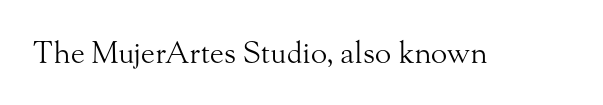
Q: Is the text bold? A: No.
Q: Is the text italic (slanted)? A: No, it is upright.
Q: Is the typeface a serif or a sans-serif typeface? A: Serif.
Q: Is the text underlined? A: No.
Q: Is the spacing between letters normal or unusually wide? A: Normal.
Q: Width (condensed, normal, or wide)? A: Normal.
Q: Stroke contrast? A: Medium.
Q: x-height? A: Small.
Q: Monospaced? A: No.
